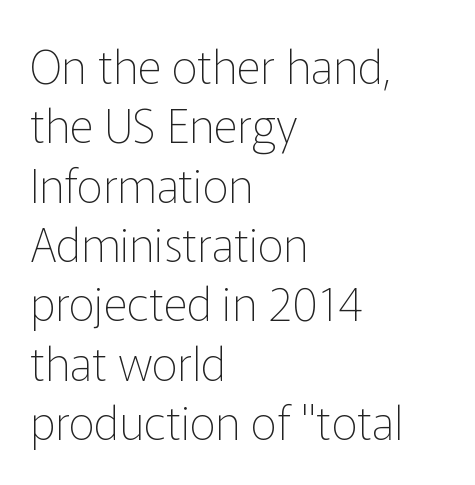
{"serif": "no", "italic": "no", "bold": "no", "weight": "thin", "width": "normal", "stroke_contrast": "low", "x_height": "medium", "monospaced": "no", "underline": "no", "align": "left", "line_spacing": "normal", "line_spacing_ratio": 1.29, "letter_spacing": "normal", "letter_spacing_em": 0.0, "glyph_px": 46}
